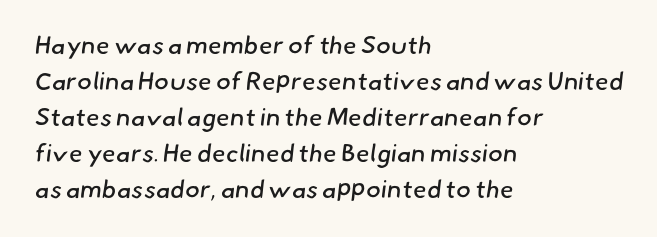
{"bold": "no", "underline": "no", "align": "left", "line_spacing": "normal", "line_spacing_ratio": 1.44, "letter_spacing": "normal", "letter_spacing_em": 0.0, "glyph_px": 25}
